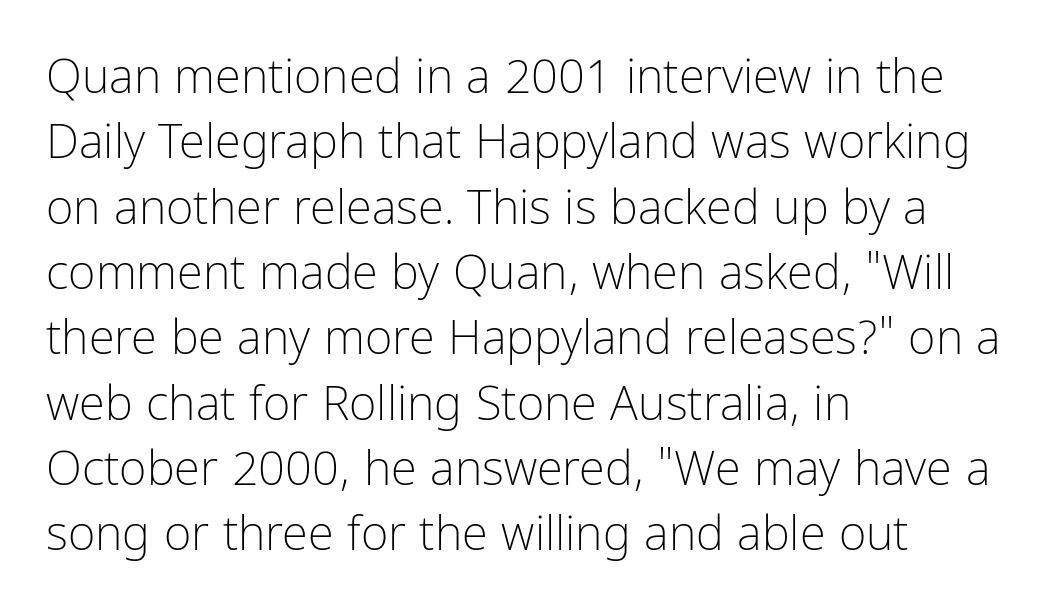
The image shows 47 px light, condensed sans-serif type, upright; set left-aligned, normal line spacing (1.39x), normal letter spacing, not underlined; low stroke contrast and a medium x-height.
